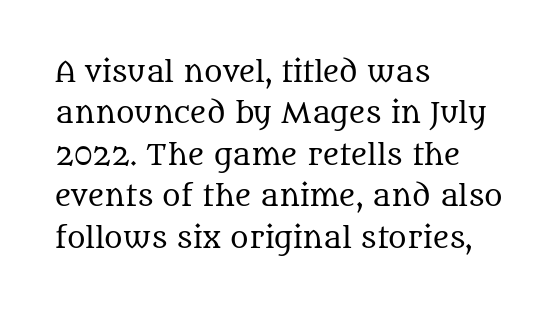
Q: Is the text bold? A: No.
Q: Is the text italic (slanted)? A: No, it is upright.
Q: Is the typeface a serif or a sans-serif typeface? A: Serif.
Q: Is the text underlined? A: No.
Q: How is the paragraph aligned? A: Left-aligned.
Q: Is the spacing between letters normal or unusually wide? A: Normal.
Q: Is the spacing between lines tight, normal or loose? A: Normal.
Q: Width (condensed, normal, or wide)? A: Normal.
Q: Stroke contrast? A: Medium.
Q: x-height? A: Large.
Q: Monospaced? A: No.
